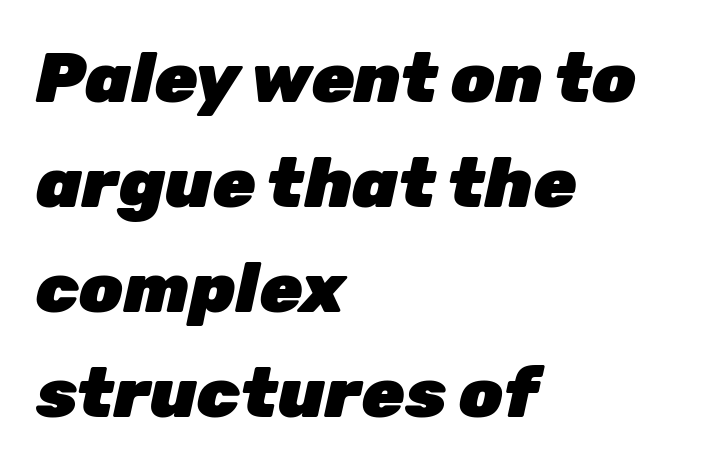
{"italic": "yes", "lean": "right", "slant_degrees": 12, "bold": "yes", "weight": "heavy", "width": "normal", "stroke_contrast": "low", "x_height": "medium", "monospaced": "no", "underline": "no", "align": "left", "line_spacing": "normal", "line_spacing_ratio": 1.5, "letter_spacing": "normal", "letter_spacing_em": 0.0, "glyph_px": 70}
